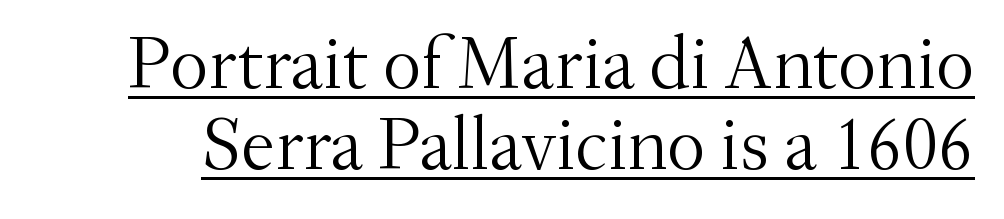
The image shows 76 px light serif type, upright; set tight line spacing (1.07x), normal letter spacing, underlined; medium stroke contrast and a small x-height.
